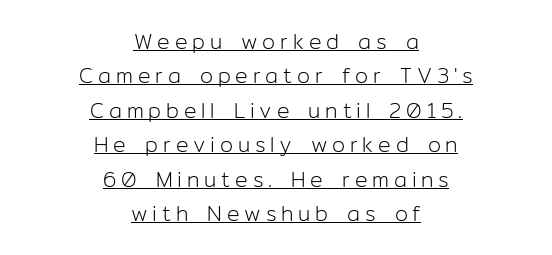
{"italic": "no", "bold": "no", "underline": "yes", "align": "center", "line_spacing": "normal", "line_spacing_ratio": 1.64, "letter_spacing": "wide", "letter_spacing_em": 0.23, "glyph_px": 21}
